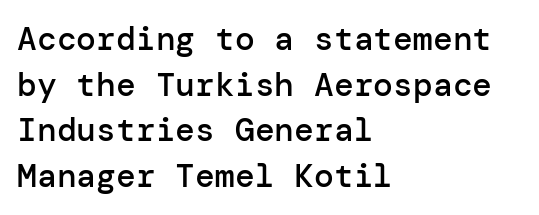
The image shows 33 px semibold sans-serif type, upright; set left-aligned, normal line spacing (1.38x), normal letter spacing, not underlined; low stroke contrast and a medium x-height.
